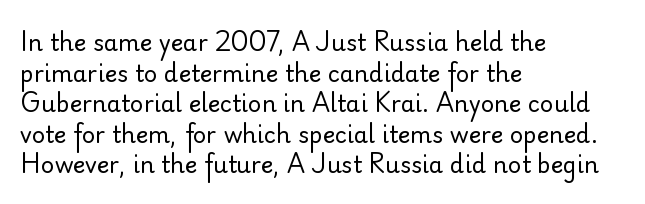
Vertical spacing — default. The text block is weighted toward the left margin, trailing off unevenly rightward. The baseline area is clear. These lines keep a tight, regular rhythm from letter to letter. No extra ink here — the face is not bold.
